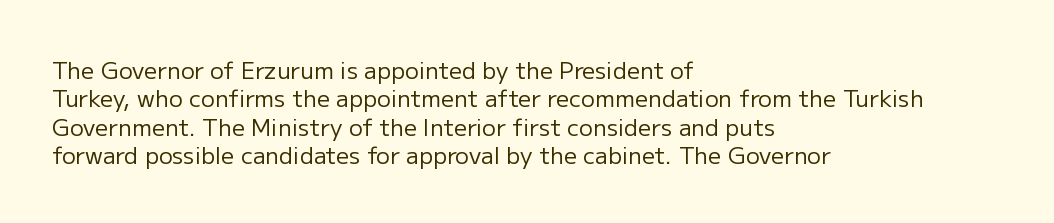
Q: Is the text bold? A: No.
Q: Is the text italic (slanted)? A: No, it is upright.
Q: Is the text underlined? A: No.
Q: How is the paragraph aligned? A: Left-aligned.
Q: Is the spacing between letters normal or unusually wide? A: Normal.
